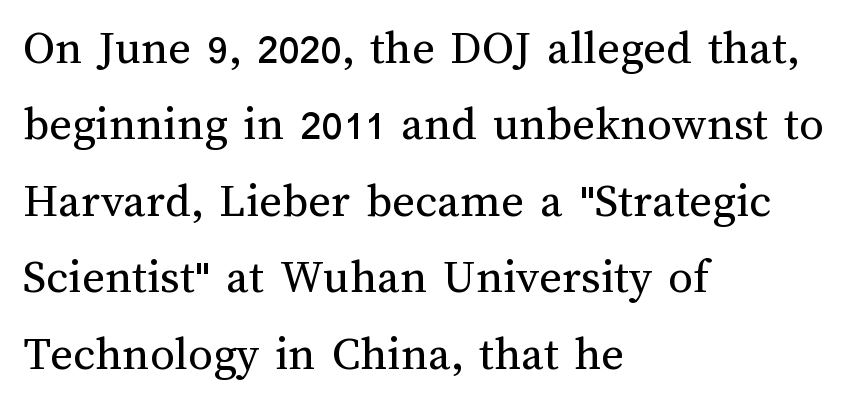
Q: Is the text bold? A: No.
Q: Is the text italic (slanted)? A: No, it is upright.
Q: Is the text underlined? A: No.
Q: How is the paragraph aligned? A: Left-aligned.
Q: Is the spacing between letters normal or unusually wide? A: Normal.
Q: Is the spacing between lines tight, normal or loose? A: Normal.
Q: Width (condensed, normal, or wide)? A: Normal.
Q: Stroke contrast? A: Medium.
Q: x-height? A: Medium.
Q: Monospaced? A: No.
